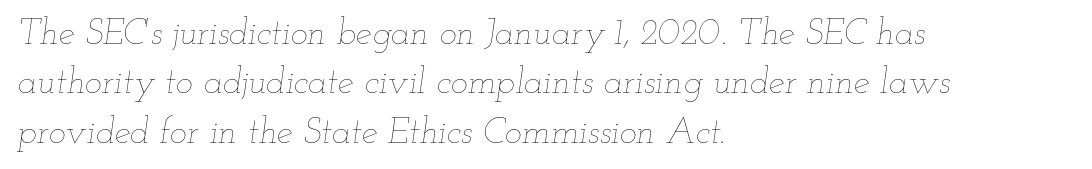
{"italic": "yes", "lean": "right", "slant_degrees": 12, "bold": "no", "weight": "thin", "width": "wide", "stroke_contrast": "low", "x_height": "small", "monospaced": "no", "underline": "no", "align": "left", "line_spacing": "normal", "line_spacing_ratio": 1.37, "letter_spacing": "normal", "letter_spacing_em": 0.0, "glyph_px": 36}
